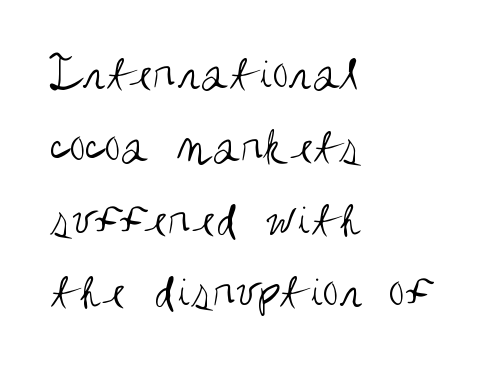
Check the space under the baseline: it is left empty. Each letter's strokes conclude bluntly, with no projecting serifs. No heavy texture on the line: the type isn't bold. The designer left line spacing at the default. In terms of letterspacing, this is plain default setting.
